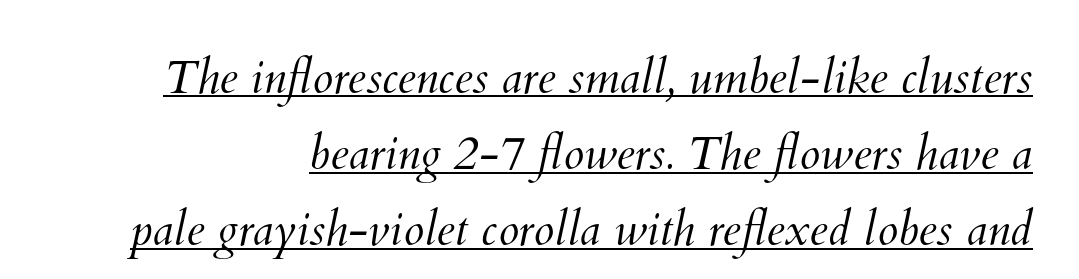
{"bold": "no", "weight": "light", "width": "normal", "stroke_contrast": "medium", "x_height": "small", "monospaced": "no", "underline": "yes", "line_spacing": "normal", "line_spacing_ratio": 1.62, "letter_spacing": "normal", "letter_spacing_em": 0.0, "glyph_px": 47}
